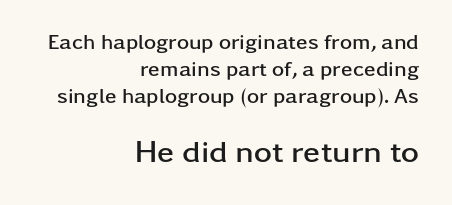
Q: Is the text bold? A: Yes.
Q: Is the text italic (slanted)? A: No, it is upright.
Q: Is the typeface a serif or a sans-serif typeface? A: Sans-serif.
Q: Is the text underlined? A: No.
Q: How is the paragraph aligned? A: Right-aligned.
Q: Is the spacing between letters normal or unusually wide? A: Normal.
Q: Is the spacing between lines tight, normal or loose? A: Normal.
Q: Which block of text is set in a larger size, the first (top) or the second (bottom)? A: The second (bottom) one.
Q: Width (condensed, normal, or wide)? A: Wide.
Q: Stroke contrast? A: Low.
Q: x-height? A: Medium.
Q: Monospaced? A: No.
